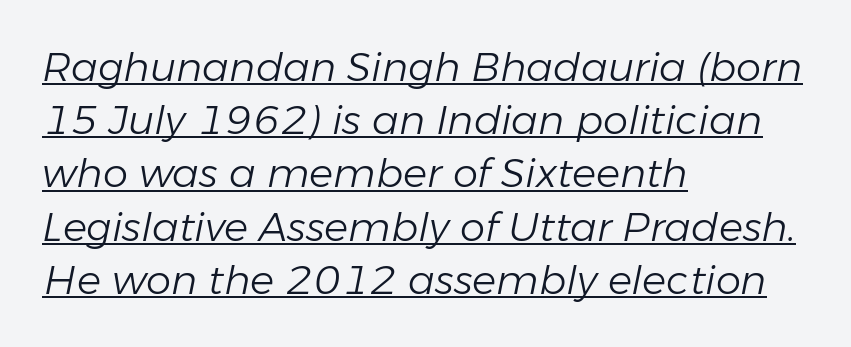
{"italic": "yes", "lean": "right", "slant_degrees": 11, "bold": "no", "weight": "light", "width": "normal", "stroke_contrast": "low", "x_height": "medium", "monospaced": "no", "underline": "yes", "align": "left", "line_spacing": "normal", "line_spacing_ratio": 1.33, "letter_spacing": "normal", "letter_spacing_em": 0.0, "glyph_px": 40}
